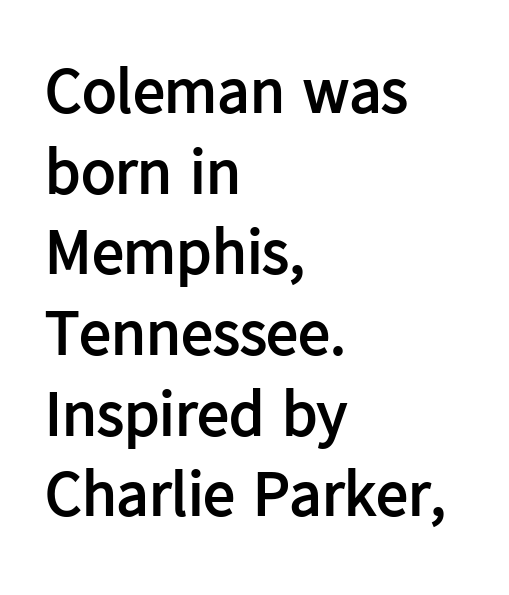
{"serif": "no", "italic": "no", "bold": "yes", "weight": "semibold", "width": "normal", "stroke_contrast": "low", "x_height": "medium", "monospaced": "no", "underline": "no", "align": "left", "line_spacing": "normal", "line_spacing_ratio": 1.26, "letter_spacing": "normal", "letter_spacing_em": 0.0, "glyph_px": 64}
